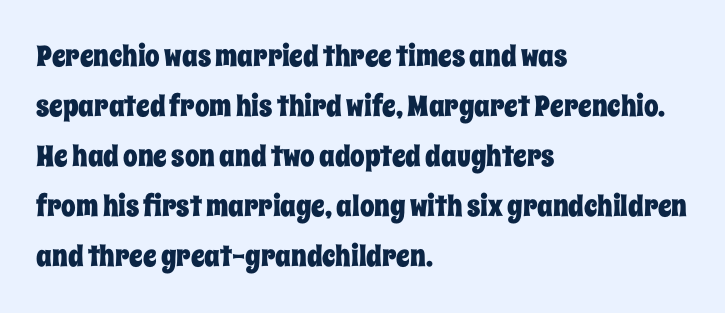
Q: Is the text italic (slanted)? A: No, it is upright.
Q: Is the text underlined? A: No.
Q: How is the paragraph aligned? A: Left-aligned.
Q: Is the spacing between letters normal or unusually wide? A: Normal.
Q: Width (condensed, normal, or wide)? A: Condensed.
Q: Stroke contrast? A: Low.
Q: x-height? A: Large.
Q: Monospaced? A: No.
